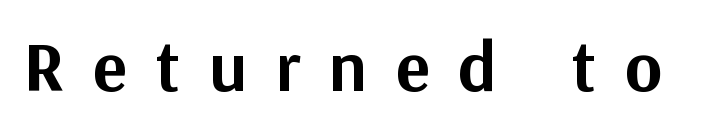
{"serif": "no", "italic": "no", "bold": "yes", "weight": "bold", "width": "normal", "stroke_contrast": "medium", "x_height": "medium", "monospaced": "no", "underline": "no", "letter_spacing": "wide", "letter_spacing_em": 0.4, "glyph_px": 71}
